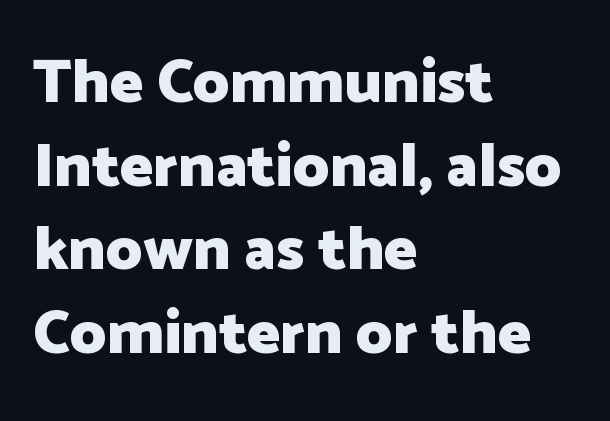
The image shows 62 px heavy sans-serif type, upright; set left-aligned, normal line spacing (1.35x), normal letter spacing, not underlined; low stroke contrast and a medium x-height.
